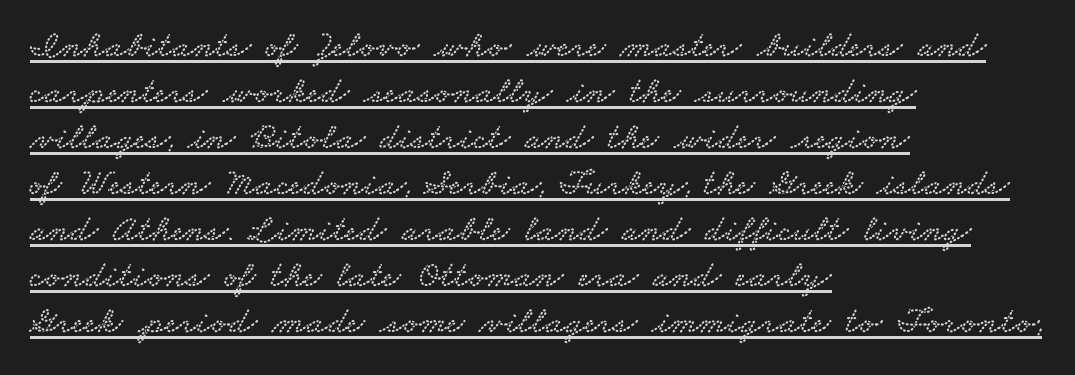
The image shows 38 px wide type; set left-aligned, line spacing 1.21x, normal letter spacing, underlined; low stroke contrast and a small x-height.
